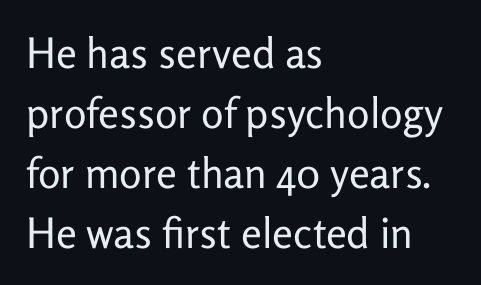
Think of a printed novel: that variable character pitch is what you see here. No word sits above an underline. A typesetter would label this face a sans. Nobody touched the tracking dial on this one.
